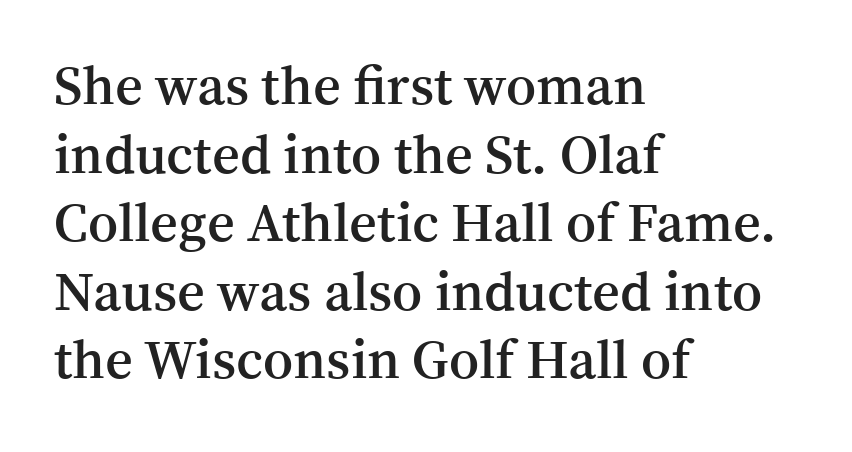
{"serif": "yes", "italic": "no", "bold": "semi", "weight": "semibold", "width": "normal", "stroke_contrast": "medium", "x_height": "medium", "monospaced": "no", "underline": "no", "align": "left", "line_spacing": "normal", "line_spacing_ratio": 1.27, "letter_spacing": "normal", "letter_spacing_em": 0.0, "glyph_px": 54}
